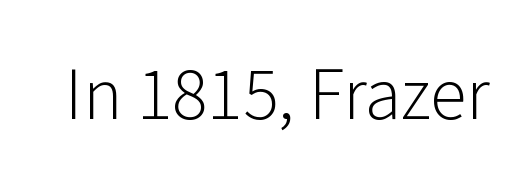
{"serif": "no", "italic": "no", "bold": "no", "weight": "light", "width": "normal", "stroke_contrast": "low", "x_height": "medium", "monospaced": "no", "underline": "no", "letter_spacing": "normal", "letter_spacing_em": 0.0, "glyph_px": 67}
